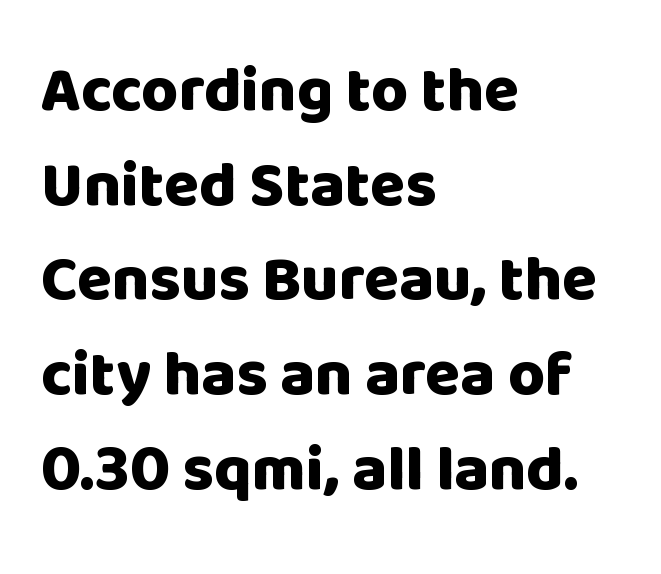
Q: Is the text bold? A: Yes.
Q: Is the text italic (slanted)? A: No, it is upright.
Q: Is the typeface a serif or a sans-serif typeface? A: Sans-serif.
Q: Is the text underlined? A: No.
Q: How is the paragraph aligned? A: Left-aligned.
Q: Is the spacing between letters normal or unusually wide? A: Normal.
Q: Is the spacing between lines tight, normal or loose? A: Normal.
Q: Width (condensed, normal, or wide)? A: Normal.
Q: Stroke contrast? A: Low.
Q: x-height? A: Large.
Q: Monospaced? A: No.
